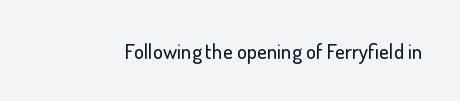
Q: Is the text italic (slanted)? A: No, it is upright.
Q: Is the text underlined? A: No.
Q: Is the spacing between letters normal or unusually wide? A: Normal.
